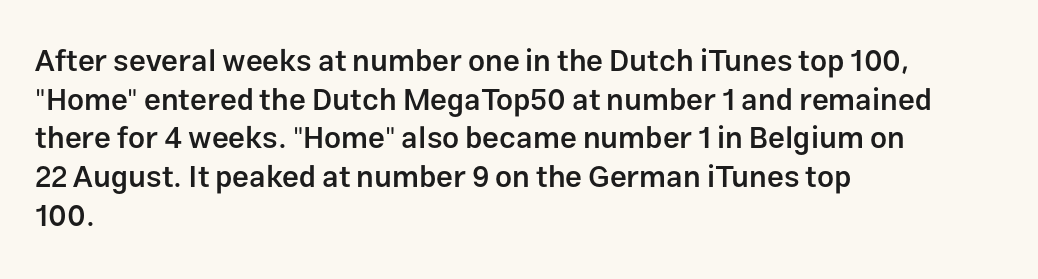
Horizontal alignment here is leftward, the default for most running prose. Observe the ordinary spacing: letters are neighbours, not strangers. This sample uses an upright cut, with every glyph sitting square on the baseline. Character widths vary here, with narrow letters taking less room than wide ones. These words are printed semibold, heavier than regular yet not bold.
